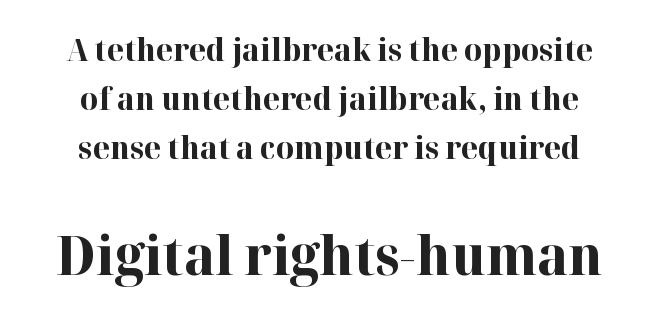
Q: Is the text bold? A: Yes.
Q: Is the text italic (slanted)? A: No, it is upright.
Q: Is the typeface a serif or a sans-serif typeface? A: Serif.
Q: Is the text underlined? A: No.
Q: How is the paragraph aligned? A: Centered.
Q: Is the spacing between letters normal or unusually wide? A: Normal.
Q: Is the spacing between lines tight, normal or loose? A: Normal.
Q: Which block of text is set in a larger size, the first (top) or the second (bottom)? A: The second (bottom) one.
Q: Width (condensed, normal, or wide)? A: Normal.
Q: Stroke contrast? A: High.
Q: x-height? A: Medium.
Q: Monospaced? A: No.
